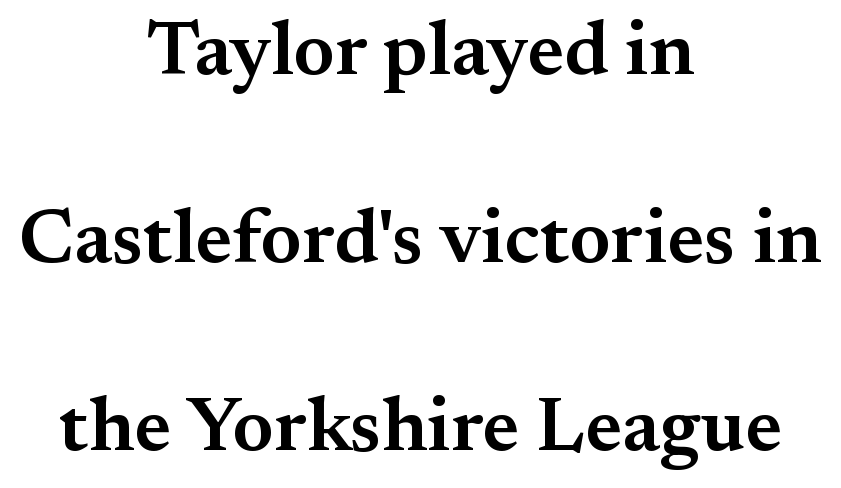
{"serif": "yes", "italic": "no", "bold": "semi", "weight": "semibold", "width": "normal", "stroke_contrast": "medium", "x_height": "small", "monospaced": "no", "underline": "no", "align": "center", "line_spacing": "loose", "line_spacing_ratio": 2.44, "letter_spacing": "normal", "letter_spacing_em": 0.0, "glyph_px": 77}
